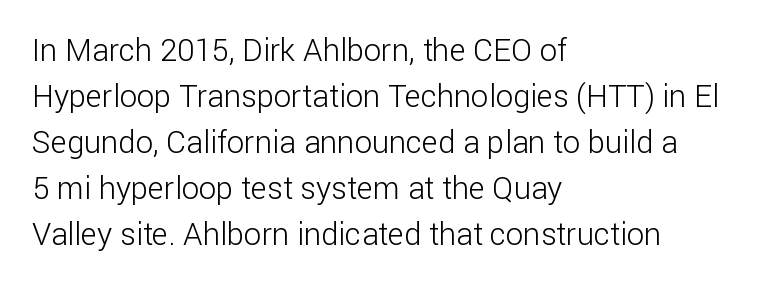
The image shows 31 px light sans-serif type, upright; set left-aligned, normal line spacing (1.48x), normal letter spacing, not underlined; low stroke contrast and a medium x-height.
